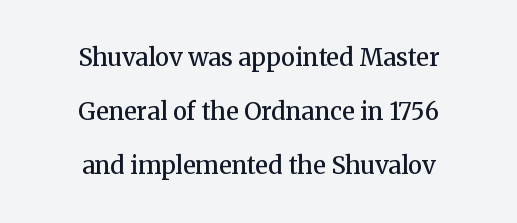
Q: Is the text bold? A: Semi-bold.
Q: Is the text italic (slanted)? A: No, it is upright.
Q: Is the text underlined? A: No.
Q: How is the paragraph aligned? A: Centered.
Q: Is the spacing between letters normal or unusually wide? A: Normal.
Q: Is the spacing between lines tight, normal or loose? A: Loose.
